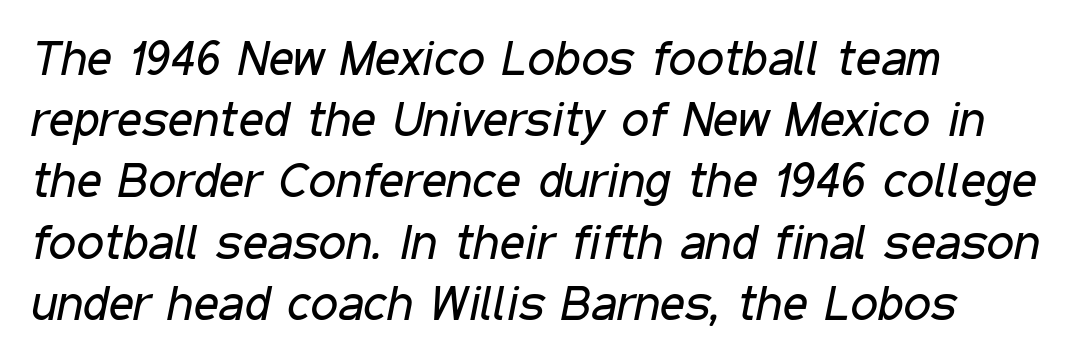
Q: Is the text bold? A: No.
Q: Is the text italic (slanted)? A: Yes, it leans right by about 11 degrees.
Q: Is the text underlined? A: No.
Q: How is the paragraph aligned? A: Left-aligned.
Q: Is the spacing between letters normal or unusually wide? A: Normal.
Q: Is the spacing between lines tight, normal or loose? A: Normal.
Q: Width (condensed, normal, or wide)? A: Condensed.
Q: Stroke contrast? A: Low.
Q: x-height? A: Medium.
Q: Monospaced? A: No.
